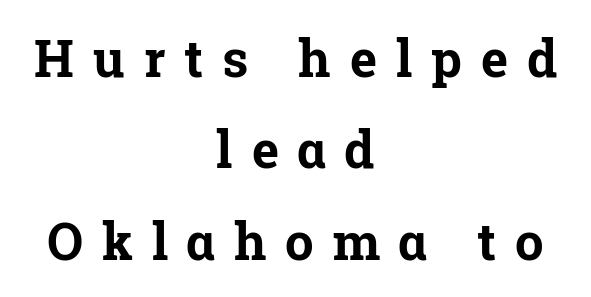
The image shows 51 px bold serif type, upright; set centered, line spacing 1.79x, unusually wide letter spacing (+0.37 em), not underlined; low stroke contrast and a medium x-height.
